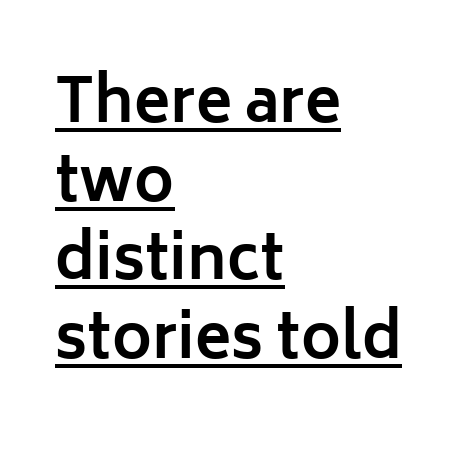
The leading is moderate, giving the passage an even texture. Vertical strokes here are truly vertical. Note the varied advance widths — an 'i' is clearly narrower than an 'm'. In designer terms, the underline attribute is active on this setting. The horizontal fit of the characters is conventional and even.
